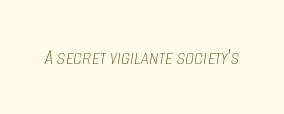
Q: Is the text bold? A: No.
Q: Is the text italic (slanted)? A: Yes, it leans right by about 8 degrees.
Q: Is the text underlined? A: No.
Q: Is the spacing between letters normal or unusually wide? A: Normal.
